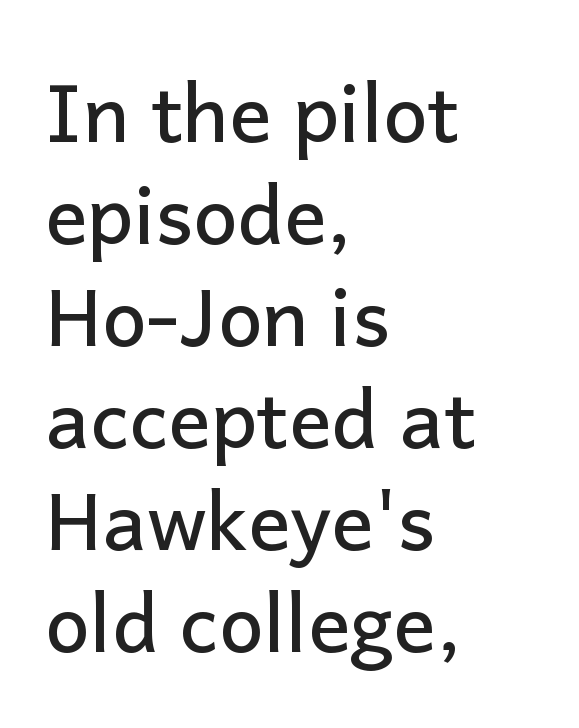
{"serif": "no", "italic": "no", "width": "normal", "stroke_contrast": "low", "x_height": "medium", "monospaced": "no", "underline": "no", "align": "left", "line_spacing": "normal", "line_spacing_ratio": 1.29, "letter_spacing": "normal", "letter_spacing_em": 0.0, "glyph_px": 79}
